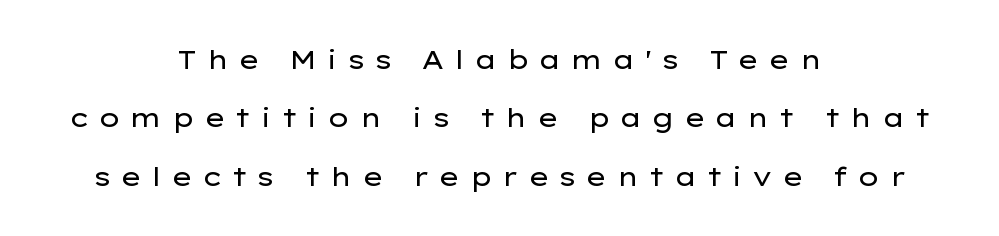
{"italic": "no", "bold": "no", "underline": "no", "align": "center", "line_spacing": "loose", "line_spacing_ratio": 2.25, "letter_spacing": "wide", "letter_spacing_em": 0.34, "glyph_px": 26}
